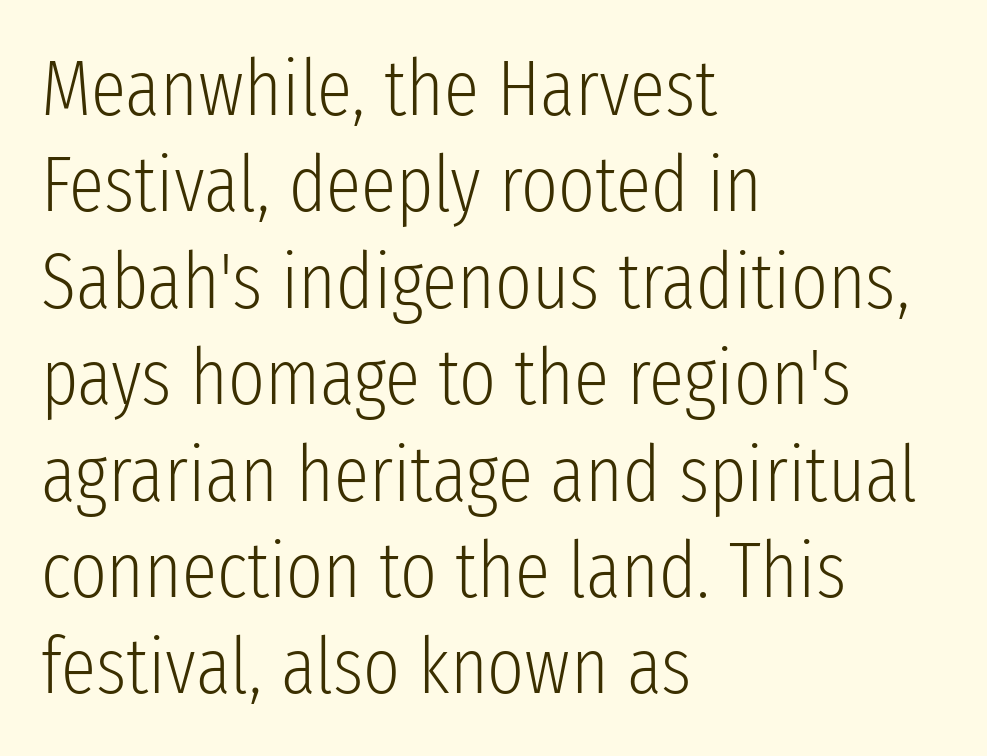
The gaps between neighbouring characters are ordinary and unremarkable. The weight tops out at a normal text grade. Check under the words: just untouched page. Italic? Not at all — the glyphs are vertical. Every row of glyphs begins at an identical x-position on the left.
